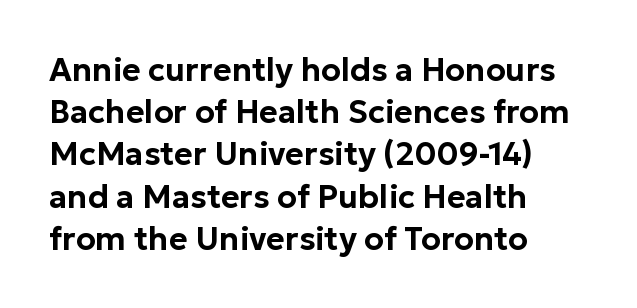
{"serif": "no", "italic": "no", "width": "normal", "stroke_contrast": "low", "x_height": "medium", "monospaced": "no", "underline": "no", "align": "left", "line_spacing": "normal", "line_spacing_ratio": 1.32, "letter_spacing": "normal", "letter_spacing_em": 0.0, "glyph_px": 32}
